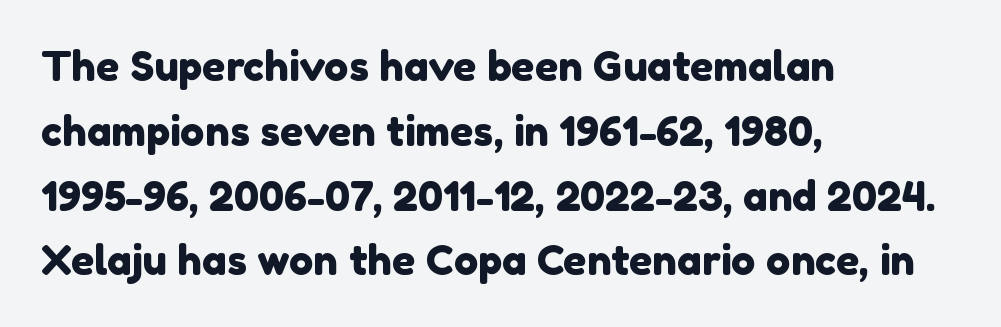
Is there much room between lines? A standard amount, neither cramped nor airy. The paragraph has a hard left edge and a soft right edge. The glyphs in this specimen are sans serif. Do the characters align in a grid? No, the font is proportional.
